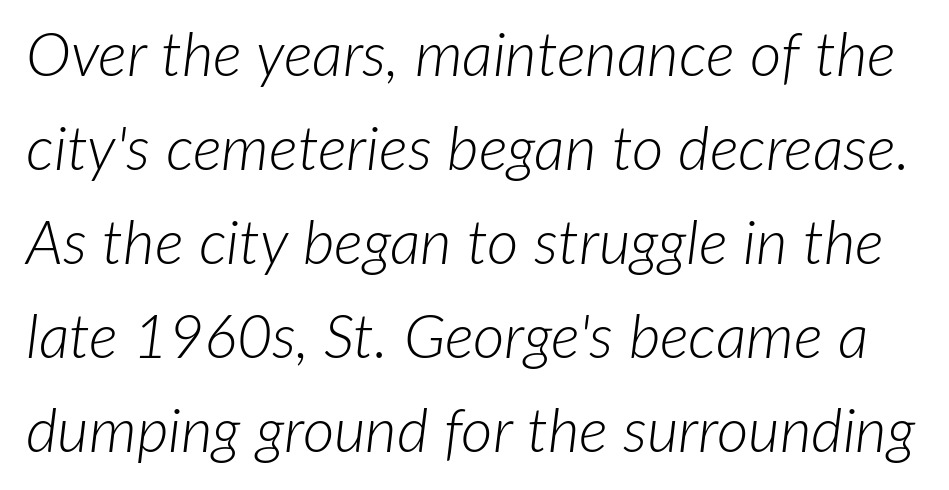
Q: Is the text bold? A: No.
Q: Is the text italic (slanted)? A: Yes, it leans right by about 7 degrees.
Q: Is the text underlined? A: No.
Q: Is the spacing between letters normal or unusually wide? A: Normal.
Q: Is the spacing between lines tight, normal or loose? A: Normal.
Q: Width (condensed, normal, or wide)? A: Normal.
Q: Stroke contrast? A: Low.
Q: x-height? A: Medium.
Q: Monospaced? A: No.
